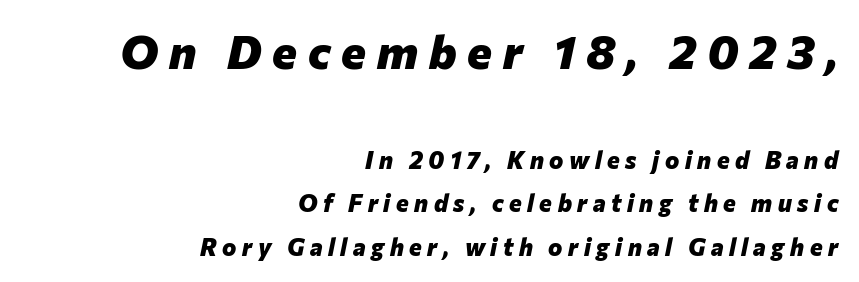
{"italic": "yes", "lean": "right", "slant_degrees": 12, "bold": "yes", "weight": "heavy", "width": "normal", "stroke_contrast": "low", "x_height": "medium", "monospaced": "no", "underline": "no", "align": "right", "line_spacing_ratio": 1.81, "letter_spacing": "wide", "letter_spacing_em": 0.23, "larger_block": "first", "size_ratio": 1.96, "glyph_px": 47}
